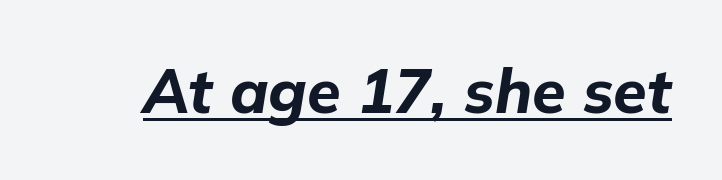
{"italic": "yes", "lean": "right", "slant_degrees": 9, "bold": "yes", "weight": "bold", "width": "normal", "stroke_contrast": "low", "x_height": "medium", "monospaced": "no", "underline": "yes", "letter_spacing": "normal", "letter_spacing_em": 0.0, "glyph_px": 61}
